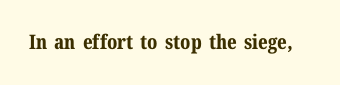
The rendering keeps characters at their native spacing. Underlining? Definitely not there. Nope, not italic — everything's standing straight. Set as a true bold cut, around the 700 mark.
